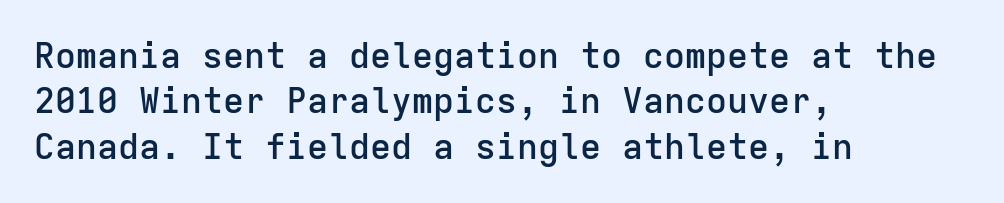
The image shows 35 px semibold sans-serif type, upright, monospaced; set left-aligned, normal line spacing (1.3x), normal letter spacing, not underlined; low stroke contrast and a medium x-height.
